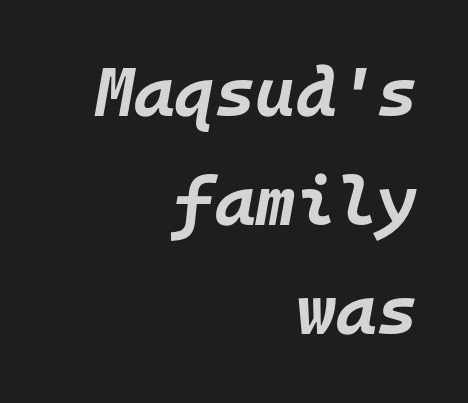
Baseline-to-baseline distance is the conventional proportion of letter height. The strokes are fattened all the way to bold. Quick note: italic. The paragraph shown leans on its right margin. The specimen omits any rule beneath the text block's lines.
